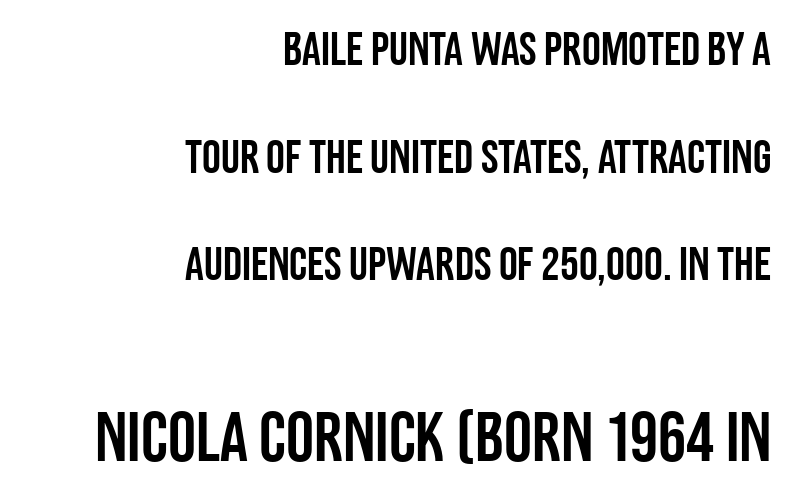
The image shows 70 px condensed sans-serif type, upright; set right-aligned, loose line spacing (2.29x), normal letter spacing, not underlined; the second (bottom) block is 1.49x larger; low stroke contrast and a large x-height.
